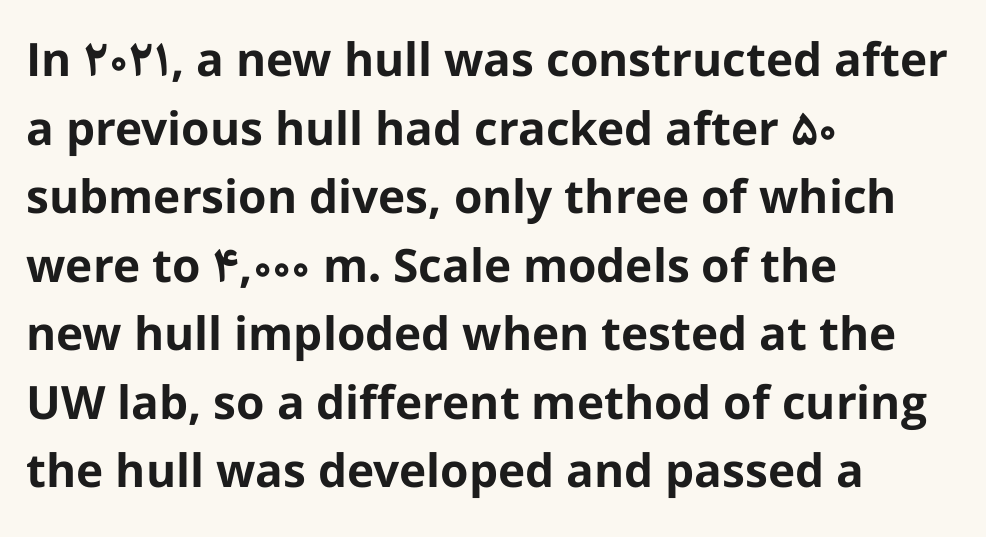
Q: Is the text bold? A: Yes.
Q: Is the text italic (slanted)? A: No, it is upright.
Q: Is the typeface a serif or a sans-serif typeface? A: Sans-serif.
Q: Is the text underlined? A: No.
Q: How is the paragraph aligned? A: Left-aligned.
Q: Is the spacing between letters normal or unusually wide? A: Normal.
Q: Is the spacing between lines tight, normal or loose? A: Normal.
Q: Width (condensed, normal, or wide)? A: Normal.
Q: Stroke contrast? A: Low.
Q: x-height? A: Medium.
Q: Monospaced? A: No.
